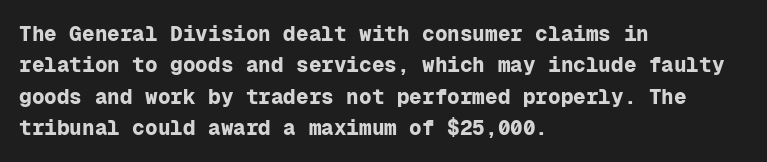
Set as a true bold cut, around the 700 mark. You can tell it's not italic because the verticals are truly vertical. Horizontally, the lines are justified to the leading edge only. Evenly set lines give the paragraph a standard silhouette. Just letters on the line, the space beneath them empty. Compared with typical body copy, the letter spacing here is the same.
